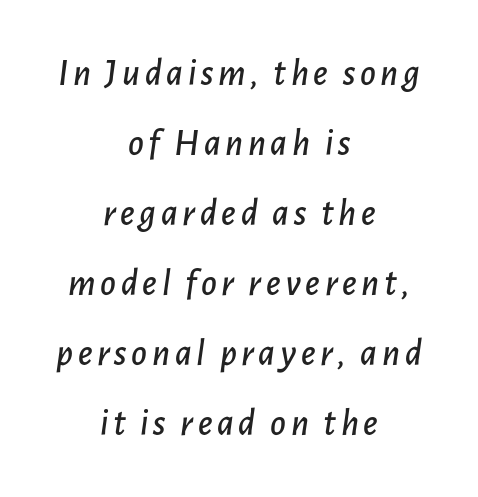
Q: Is the text italic (slanted)? A: Yes, it leans right by about 7 degrees.
Q: Is the text underlined? A: No.
Q: How is the paragraph aligned? A: Centered.
Q: Width (condensed, normal, or wide)? A: Normal.
Q: Stroke contrast? A: Low.
Q: x-height? A: Medium.
Q: Monospaced? A: No.
